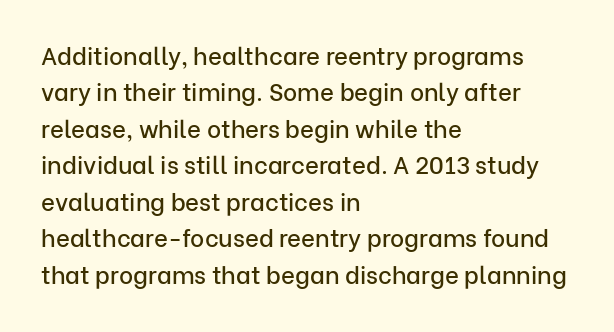
The image shows 24 px text type, upright; set left-aligned, normal line spacing (1.52x), normal letter spacing, not underlined.
